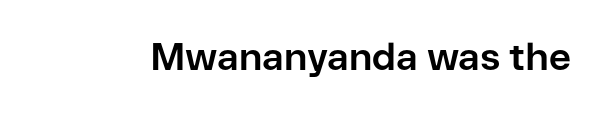
The text was rendered using a sans face with plain stroke endings. A typesetter would call this zero additional tracking. If you drew a line through each stem, it would be perfectly vertical. The rendering uses a bold face; every stroke is thick and dark. Descender tails drop into unmarked territory.
